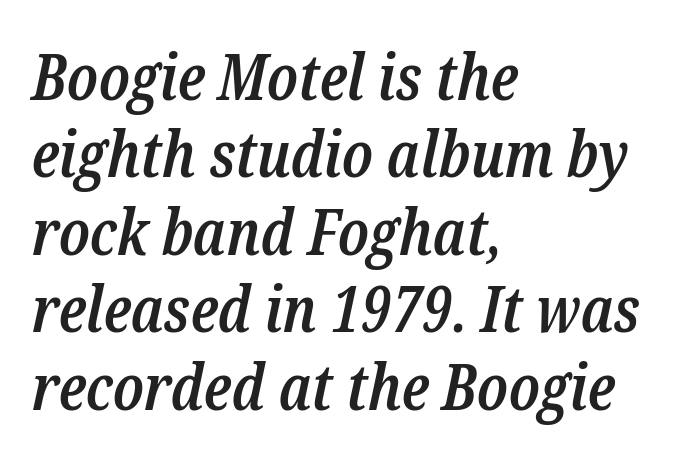
Only glyphs here, with clear space below each row. Proportional: the letters do not fall into vertical columns. The paragraph shown leans on its left margin. Emphasis by weight is partial: semibold.
